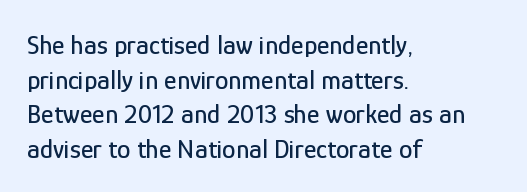
The image shows 27 px text type, upright; set left-aligned, normal line spacing (1.28x), normal letter spacing, not underlined.
